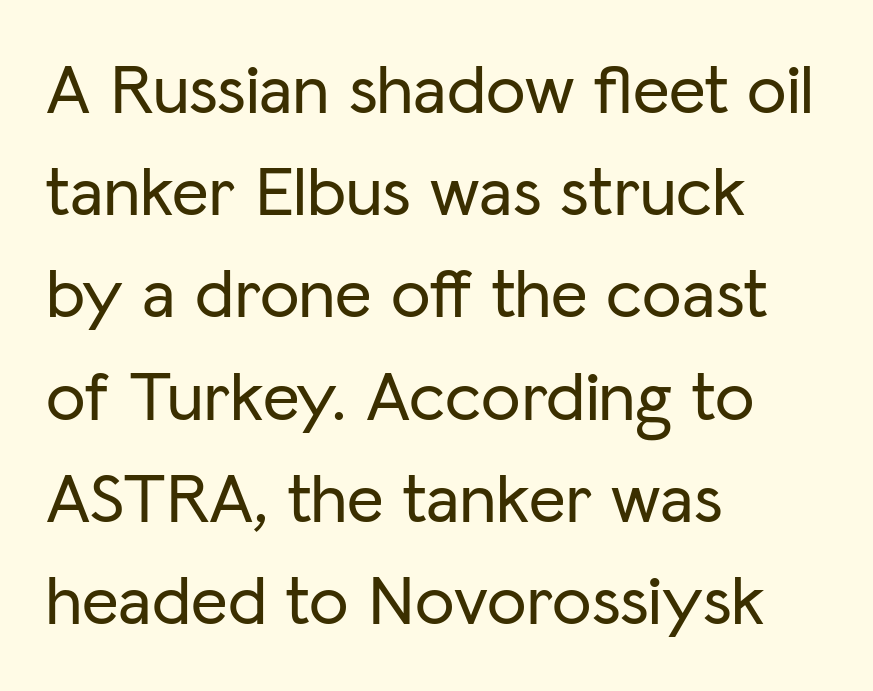
{"serif": "no", "italic": "no", "width": "normal", "stroke_contrast": "low", "x_height": "medium", "monospaced": "no", "underline": "no", "align": "left", "line_spacing": "normal", "line_spacing_ratio": 1.44, "letter_spacing": "normal", "letter_spacing_em": 0.0, "glyph_px": 71}
